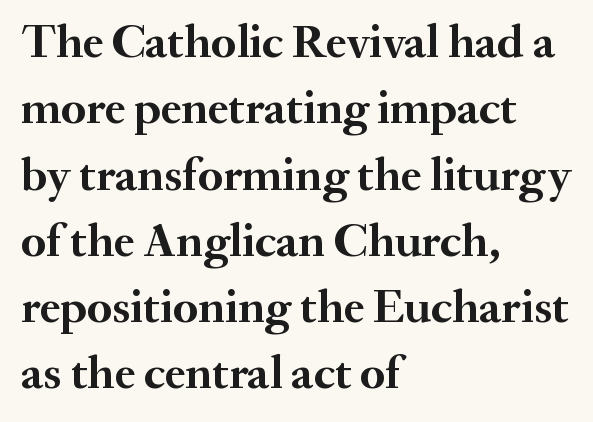
{"serif": "yes", "italic": "no", "bold": "yes", "weight": "semibold", "width": "normal", "stroke_contrast": "medium", "x_height": "small", "monospaced": "no", "underline": "no", "align": "left", "line_spacing": "normal", "line_spacing_ratio": 1.41, "letter_spacing": "normal", "letter_spacing_em": 0.0, "glyph_px": 47}
